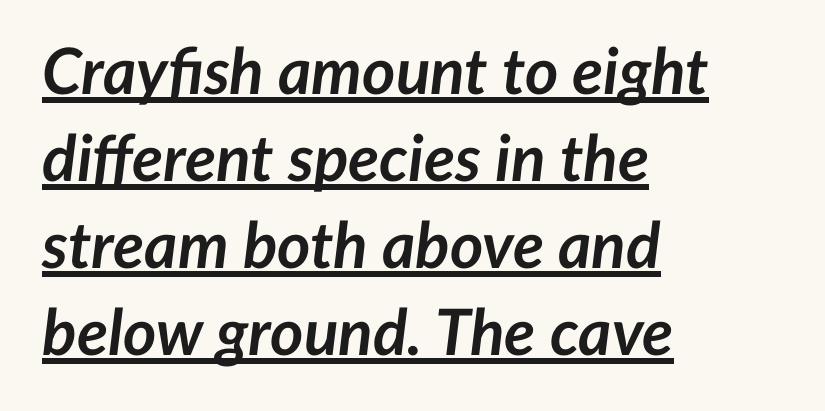
Descenders here cross a horizontal rule under the line. Horizontal alignment here is leftward, the default for most running prose. Set as a true bold cut, around the 700 mark. These lines are rendered in a variable-pitch font.
